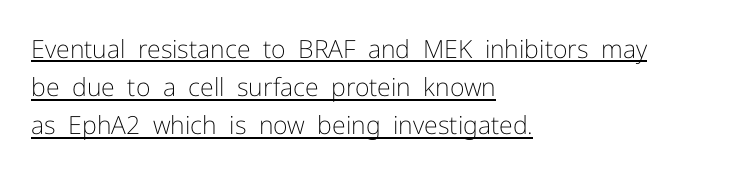
Q: Is the text bold? A: No.
Q: Is the text italic (slanted)? A: No, it is upright.
Q: Is the text underlined? A: Yes.
Q: How is the paragraph aligned? A: Left-aligned.
Q: Is the spacing between letters normal or unusually wide? A: Normal.
Q: Is the spacing between lines tight, normal or loose? A: Normal.
